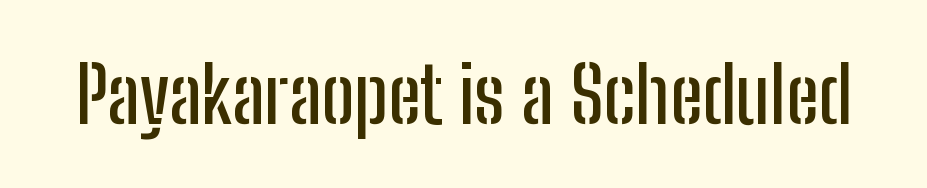
{"serif": "no", "italic": "no", "width": "condensed", "stroke_contrast": "low", "x_height": "medium", "monospaced": "no", "underline": "no", "letter_spacing": "normal", "letter_spacing_em": 0.0, "glyph_px": 78}
